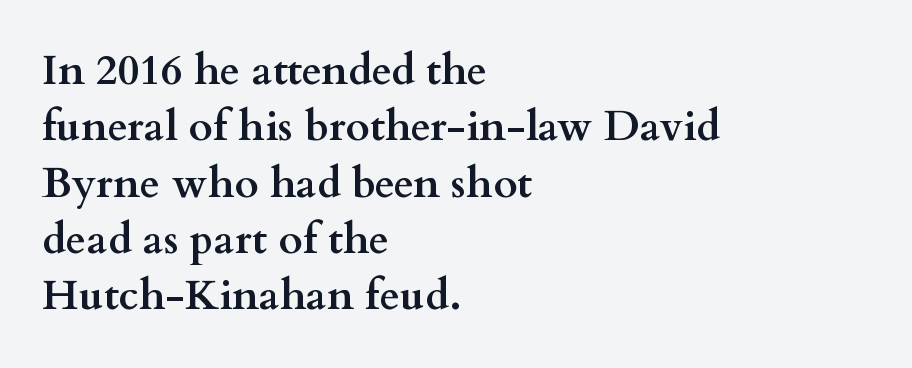
The face used here is seriffed, in the tradition of book romans. Default kerning and tracking; the words read as compact shapes. Do the characters align in a grid? No, the font is proportional. Anything drawn beneath the words? Only blank space.
